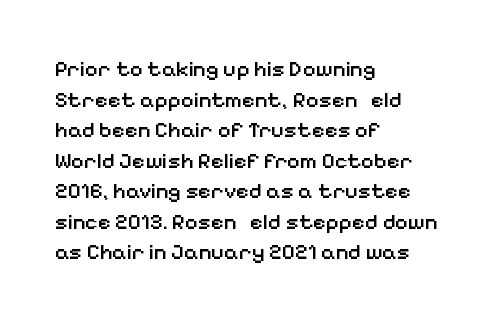
When letters stand straight like this, we call the style roman or upright. The space beneath each line is pristine and unruled. Horizontal alignment here is leftward, the default for most running prose. The gaps between neighbouring characters are ordinary and unremarkable. Students, this is semibold: more ink than regular, less than bold.
